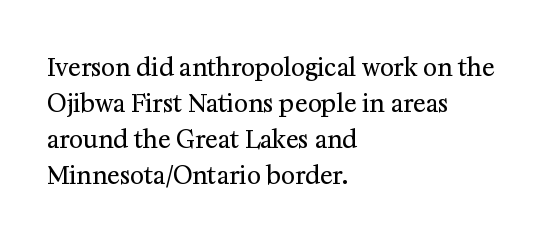
{"italic": "no", "bold": "no", "underline": "no", "align": "left", "line_spacing": "normal", "line_spacing_ratio": 1.5, "letter_spacing": "normal", "letter_spacing_em": 0.0, "glyph_px": 24}
